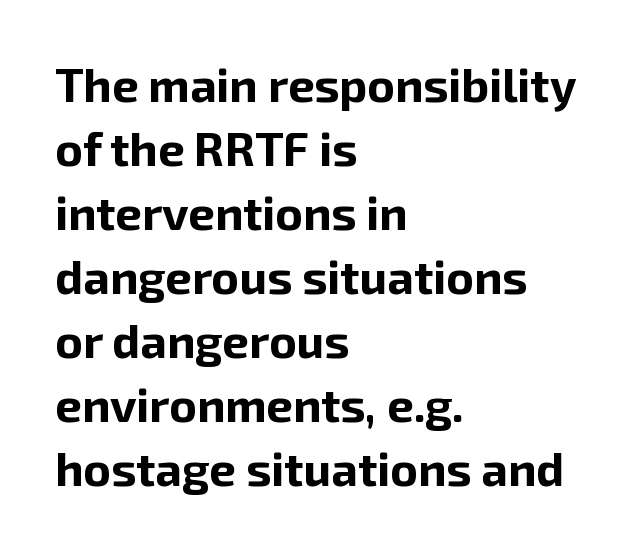
Q: Is the text bold? A: Yes.
Q: Is the text italic (slanted)? A: No, it is upright.
Q: Is the typeface a serif or a sans-serif typeface? A: Sans-serif.
Q: Is the text underlined? A: No.
Q: How is the paragraph aligned? A: Left-aligned.
Q: Is the spacing between letters normal or unusually wide? A: Normal.
Q: Is the spacing between lines tight, normal or loose? A: Normal.
Q: Width (condensed, normal, or wide)? A: Normal.
Q: Stroke contrast? A: Low.
Q: x-height? A: Medium.
Q: Monospaced? A: No.
